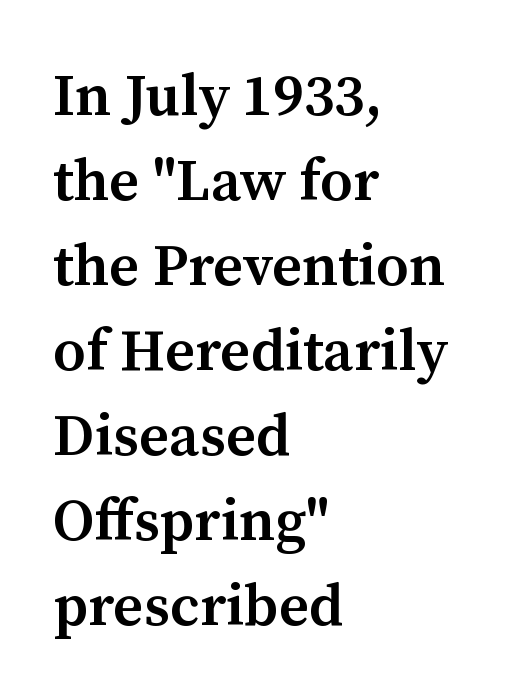
Q: Is the text bold? A: Semi-bold.
Q: Is the text italic (slanted)? A: No, it is upright.
Q: Is the typeface a serif or a sans-serif typeface? A: Serif.
Q: Is the text underlined? A: No.
Q: How is the paragraph aligned? A: Left-aligned.
Q: Is the spacing between letters normal or unusually wide? A: Normal.
Q: Is the spacing between lines tight, normal or loose? A: Normal.
Q: Width (condensed, normal, or wide)? A: Normal.
Q: Stroke contrast? A: Medium.
Q: x-height? A: Medium.
Q: Monospaced? A: No.
